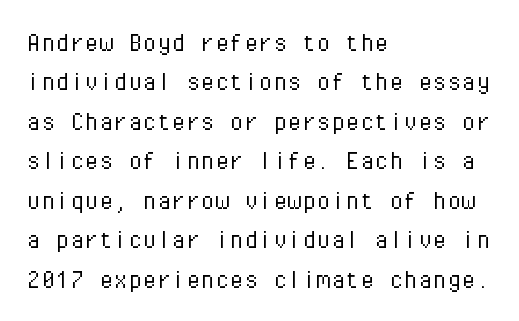
The image shows 29 px light sans-serif type, upright, monospaced; set left-aligned, normal line spacing (1.36x), normal letter spacing, not underlined; low stroke contrast and a medium x-height.
